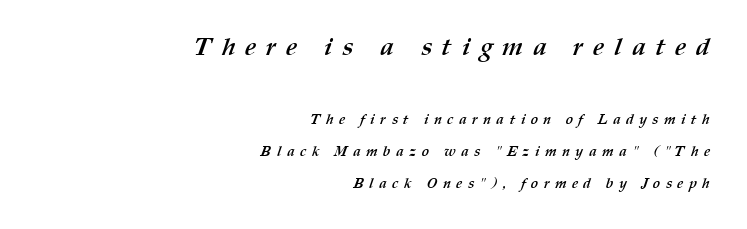
There is plenty of visible air inserted between adjacent glyphs. In terms of leading, this rendering errs on the spacious side. The lines are quadded right. This rendering features lettering with no underline. Its strokes are broad and dark, the hallmark of bold type. The first block has been scaled up relative to the second.
